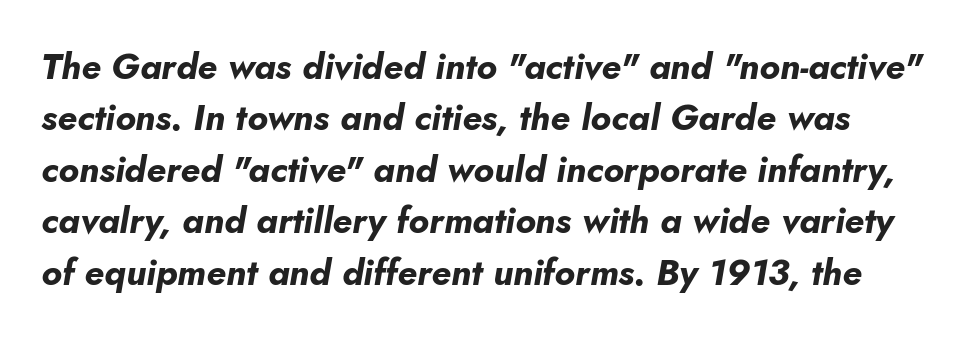
The image shows 36 px bold type, italic (leaning right); set normal line spacing (1.43x), normal letter spacing, not underlined; low stroke contrast and a small x-height.
